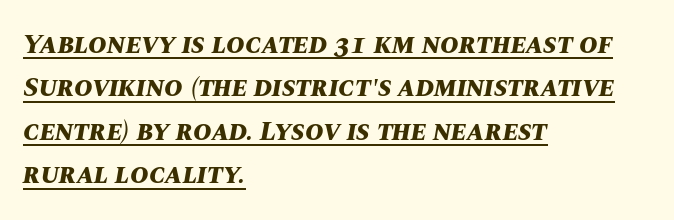
Q: Is the text bold? A: Yes.
Q: Is the text italic (slanted)? A: Yes, it leans right by about 10 degrees.
Q: Is the text underlined? A: Yes.
Q: How is the paragraph aligned? A: Left-aligned.
Q: Is the spacing between letters normal or unusually wide? A: Normal.
Q: Is the spacing between lines tight, normal or loose? A: Normal.
Q: Width (condensed, normal, or wide)? A: Normal.
Q: Stroke contrast? A: Medium.
Q: x-height? A: Large.
Q: Monospaced? A: No.
